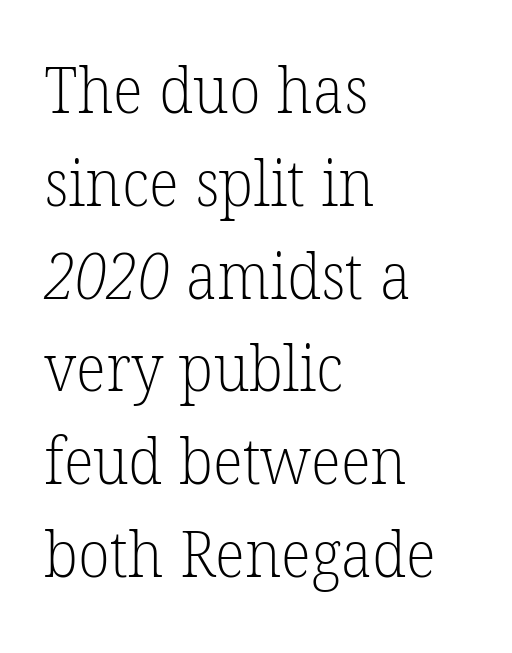
{"serif": "yes", "bold": "no", "weight": "light", "width": "normal", "stroke_contrast": "low", "x_height": "medium", "monospaced": "no", "underline": "no", "align": "left", "line_spacing": "normal", "line_spacing_ratio": 1.45, "letter_spacing": "normal", "letter_spacing_em": 0.0, "glyph_px": 64}
